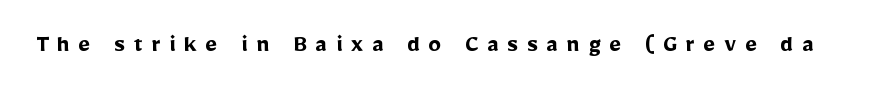
The image shows 26 px bold type, upright; set unusually wide letter spacing (+0.34 em), not underlined.
